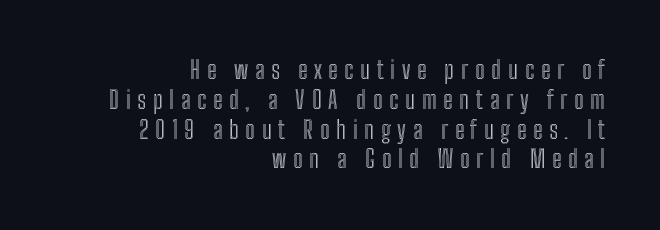
The image shows 24 px text type, upright; set right-aligned, line spacing 1.24x, unusually wide letter spacing (+0.28 em), not underlined.
